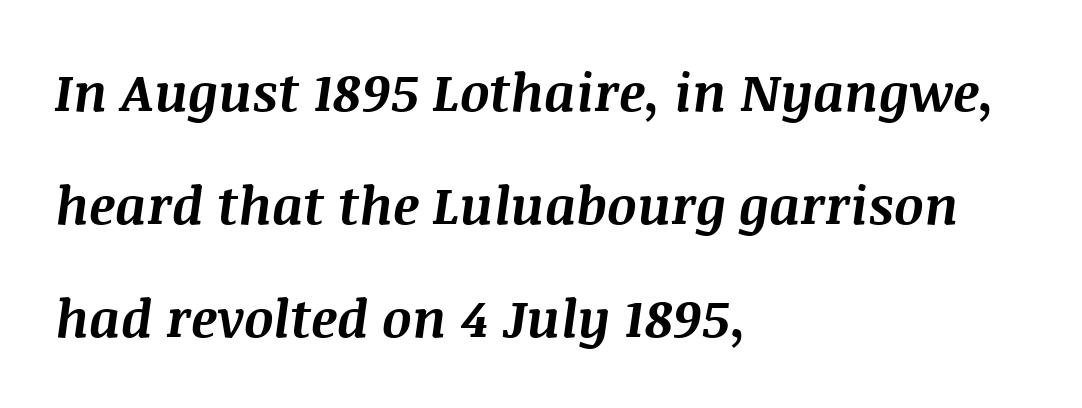
Q: Is the text bold? A: Yes.
Q: Is the text italic (slanted)? A: Yes, it leans right by about 8 degrees.
Q: Is the text underlined? A: No.
Q: How is the paragraph aligned? A: Left-aligned.
Q: Is the spacing between letters normal or unusually wide? A: Normal.
Q: Is the spacing between lines tight, normal or loose? A: Loose.
Q: Width (condensed, normal, or wide)? A: Normal.
Q: Stroke contrast? A: Medium.
Q: x-height? A: Large.
Q: Monospaced? A: No.
